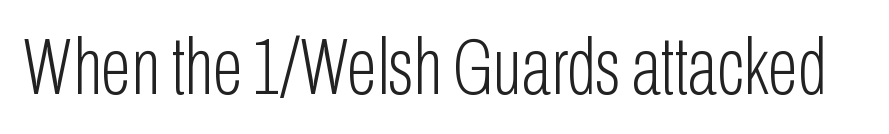
A roman cut, with each character standing at attention. Nothing unusual about the tracking: characters are spaced as the font intends. The specimen omits any rule beneath the text block's lines. The font family rendered here belongs to the sans-serif group. You could not count columns in this text — the font is proportionally spaced.
